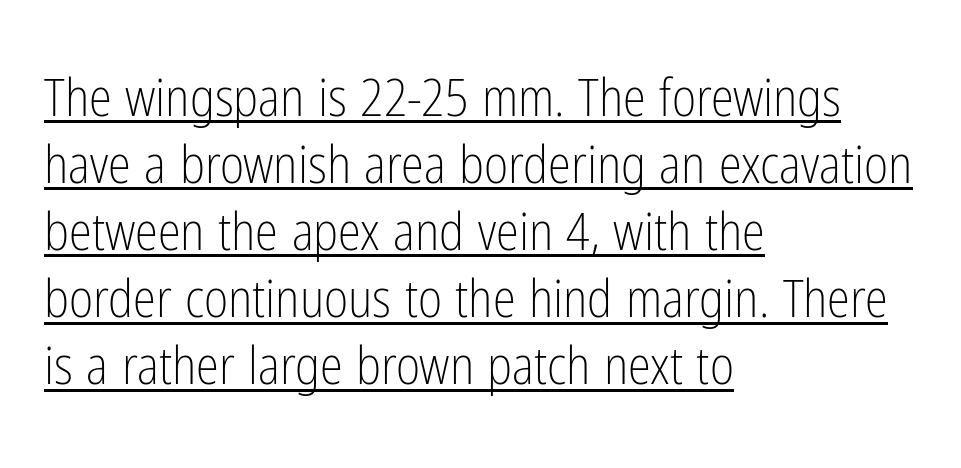
{"serif": "no", "italic": "no", "bold": "no", "weight": "light", "width": "condensed", "stroke_contrast": "low", "x_height": "medium", "monospaced": "no", "underline": "yes", "align": "left", "line_spacing": "normal", "line_spacing_ratio": 1.29, "letter_spacing": "normal", "letter_spacing_em": 0.0, "glyph_px": 52}
